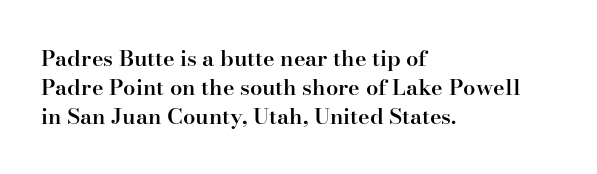
{"italic": "no", "bold": "semi", "underline": "no", "align": "left", "line_spacing": "normal", "line_spacing_ratio": 1.31, "letter_spacing": "normal", "letter_spacing_em": 0.0, "glyph_px": 22}
